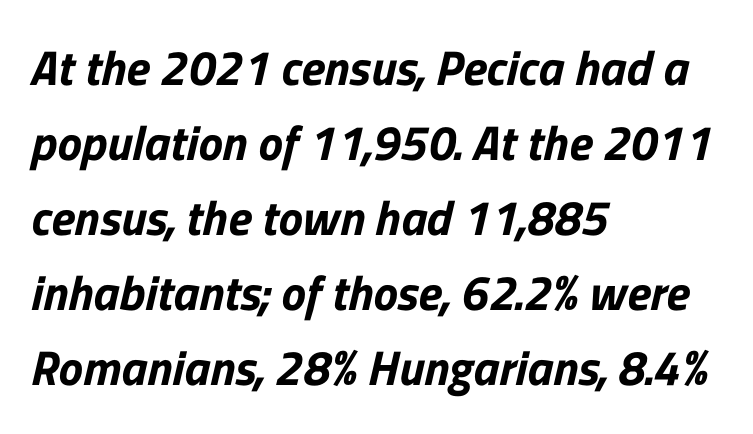
The image shows 49 px sans-serif type; set left-aligned, normal line spacing (1.53x), normal letter spacing, not underlined; low stroke contrast and a medium x-height.
